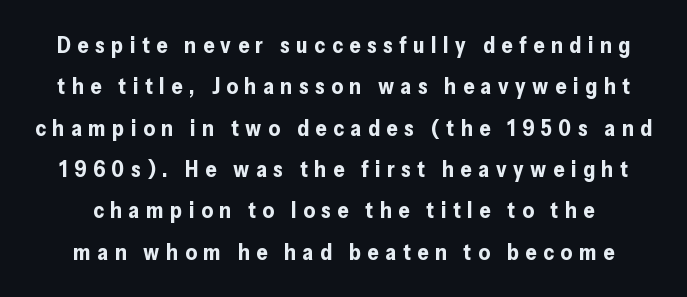
{"italic": "no", "bold": "yes", "underline": "no", "line_spacing_ratio": 1.88, "letter_spacing": "wide", "letter_spacing_em": 0.3, "glyph_px": 22}
